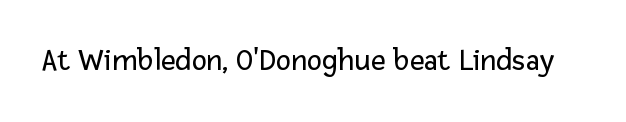
{"serif": "no", "italic": "no", "bold": "no", "weight": "regular", "width": "normal", "stroke_contrast": "low", "x_height": "medium", "monospaced": "no", "underline": "no", "letter_spacing": "normal", "letter_spacing_em": 0.0, "glyph_px": 32}
